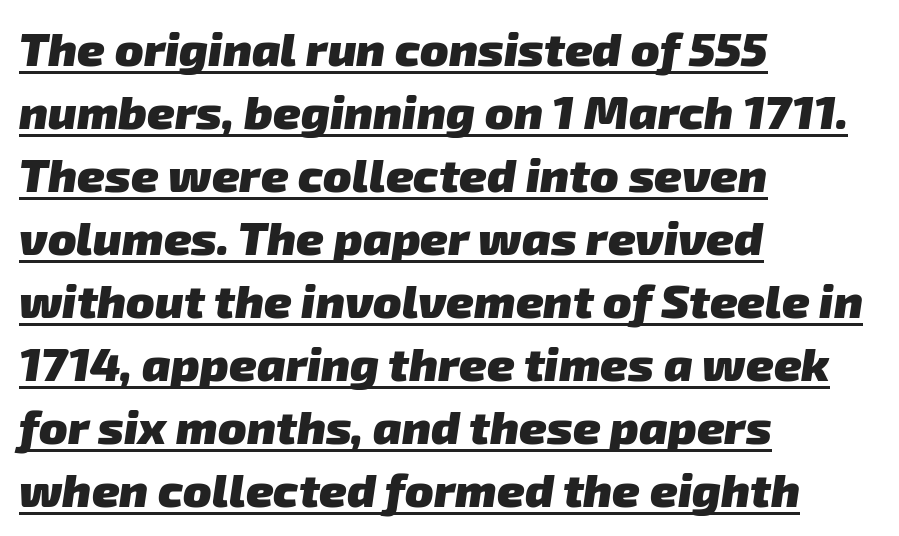
Q: Is the text bold? A: Yes.
Q: Is the typeface a serif or a sans-serif typeface? A: Sans-serif.
Q: Is the text underlined? A: Yes.
Q: How is the paragraph aligned? A: Left-aligned.
Q: Is the spacing between letters normal or unusually wide? A: Normal.
Q: Is the spacing between lines tight, normal or loose? A: Normal.
Q: Width (condensed, normal, or wide)? A: Normal.
Q: Stroke contrast? A: Low.
Q: x-height? A: Medium.
Q: Monospaced? A: No.
